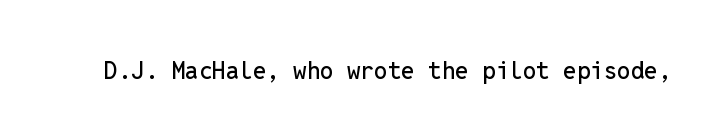
The image shows 24 px text type, upright; set normal letter spacing, not underlined.
